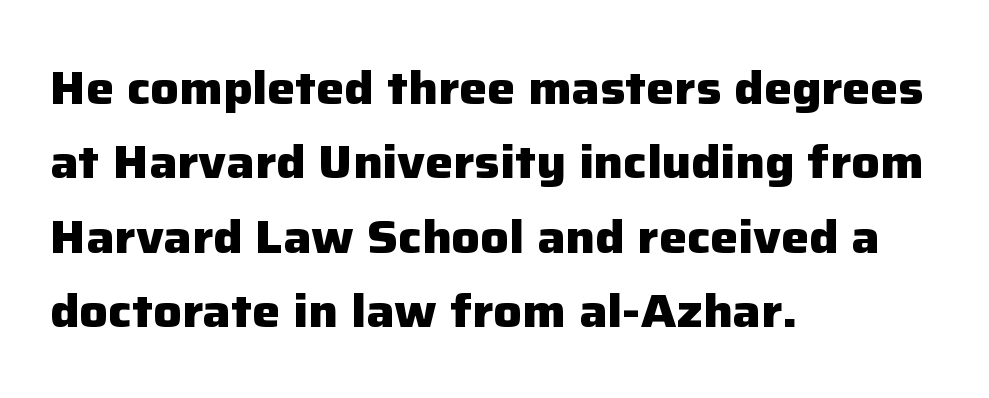
The image shows 47 px heavy sans-serif type, upright; set left-aligned, normal line spacing (1.58x), normal letter spacing, not underlined; low stroke contrast and a medium x-height.
